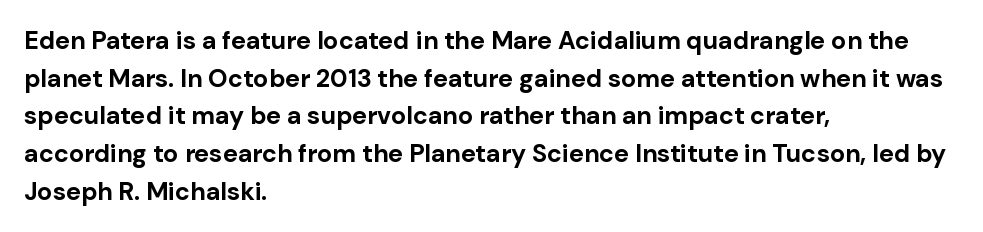
The image shows 25 px bold type, upright; set left-aligned, normal line spacing (1.51x), normal letter spacing, not underlined.
